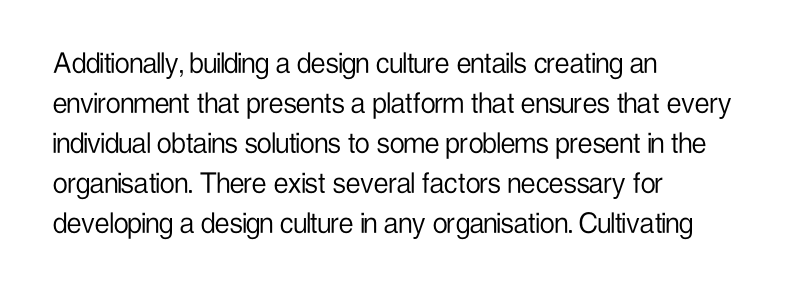
Q: Is the text bold? A: No.
Q: Is the text italic (slanted)? A: No, it is upright.
Q: Is the typeface a serif or a sans-serif typeface? A: Sans-serif.
Q: Is the text underlined? A: No.
Q: How is the paragraph aligned? A: Left-aligned.
Q: Is the spacing between letters normal or unusually wide? A: Normal.
Q: Width (condensed, normal, or wide)? A: Condensed.
Q: Stroke contrast? A: Low.
Q: x-height? A: Medium.
Q: Monospaced? A: No.
